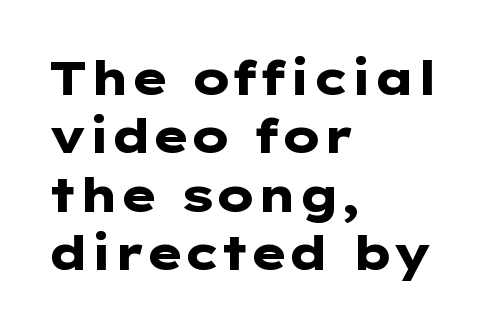
Is this a fixed-width face? No — the glyphs have proportional, varying widths. The rendering keeps characters at their native spacing. Weight: bold. The font's upright variant was chosen for this text. Any mark beneath the type? The region is blank.
